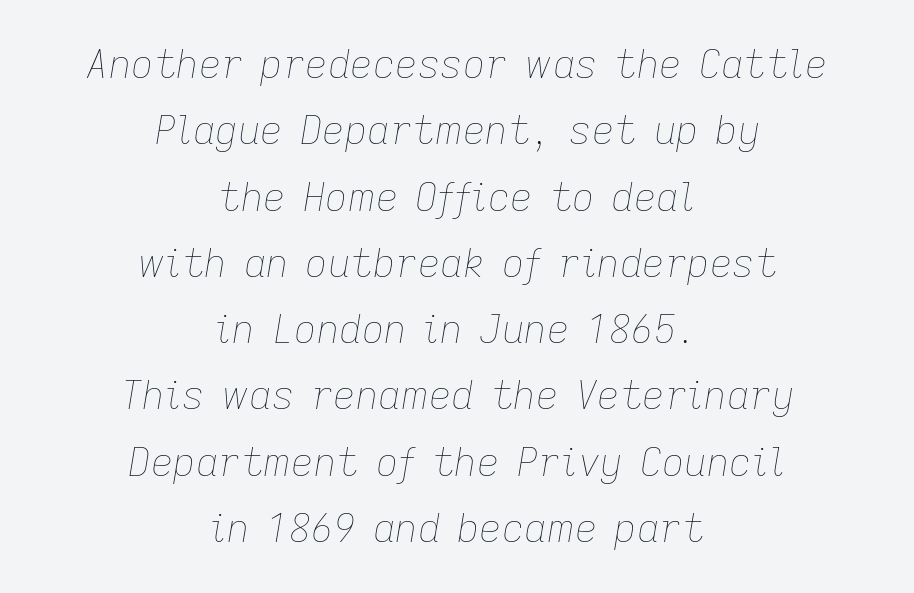
{"italic": "yes", "lean": "right", "slant_degrees": 9, "bold": "no", "weight": "thin", "width": "normal", "stroke_contrast": "low", "x_height": "medium", "monospaced": "no", "underline": "no", "align": "center", "line_spacing": "normal", "line_spacing_ratio": 1.7, "letter_spacing": "normal", "letter_spacing_em": 0.0, "glyph_px": 39}
